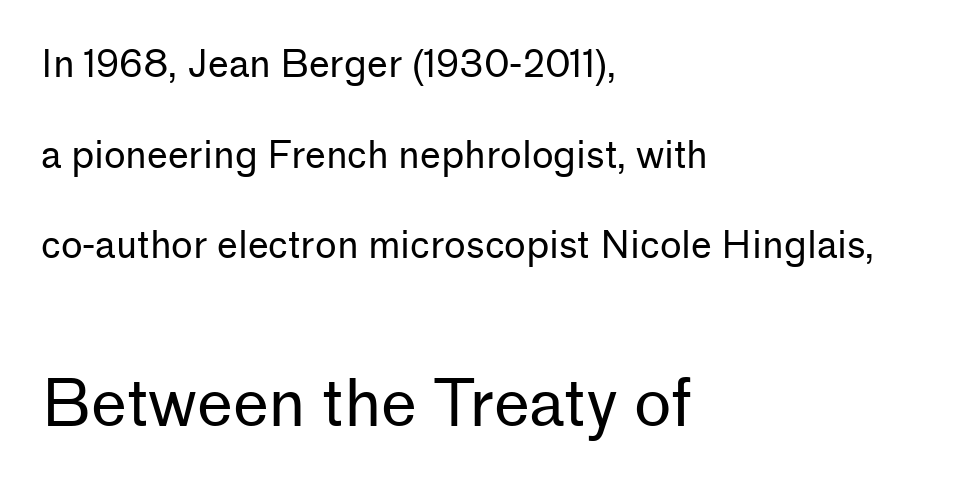
{"serif": "no", "italic": "no", "bold": "no", "weight": "regular", "width": "normal", "stroke_contrast": "low", "x_height": "medium", "monospaced": "no", "underline": "no", "align": "left", "line_spacing": "loose", "line_spacing_ratio": 2.45, "letter_spacing": "normal", "letter_spacing_em": 0.0, "larger_block": "second", "size_ratio": 1.73, "glyph_px": 64}
